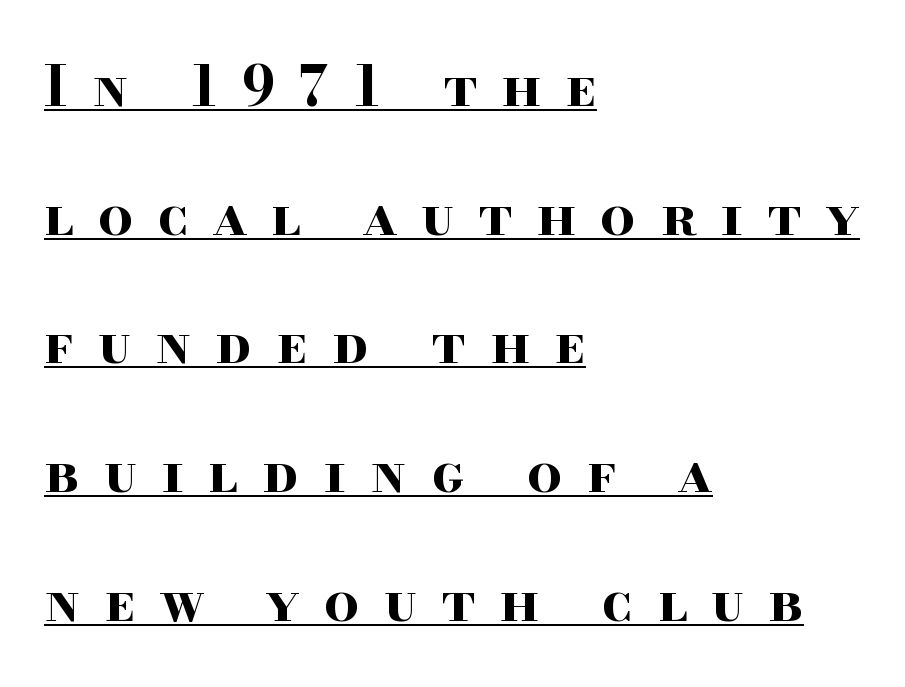
The glyphs are accompanied by a horizontal stroke just below them. Notice how thick the strokes are: this is what a full bold looks like. The text was rendered using a seriffed face with decorative stroke endings. These lines were composed using upright roman letters. Compared with typical paragraphs, the rows here are farther apart.
